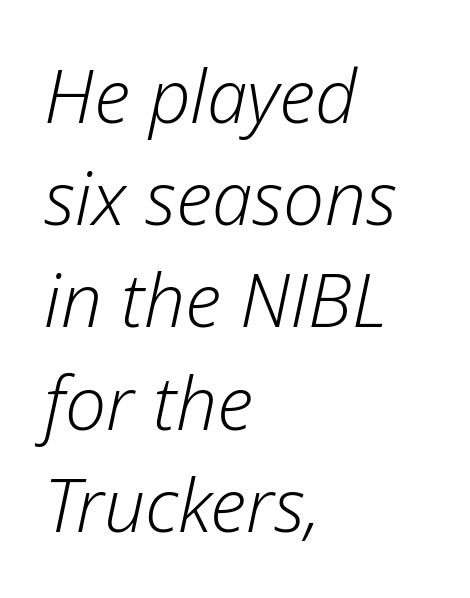
Q: Is the text bold? A: No.
Q: Is the text italic (slanted)? A: Yes, it leans right by about 12 degrees.
Q: Is the text underlined? A: No.
Q: How is the paragraph aligned? A: Left-aligned.
Q: Is the spacing between letters normal or unusually wide? A: Normal.
Q: Is the spacing between lines tight, normal or loose? A: Normal.
Q: Width (condensed, normal, or wide)? A: Normal.
Q: Stroke contrast? A: Low.
Q: x-height? A: Medium.
Q: Monospaced? A: No.
